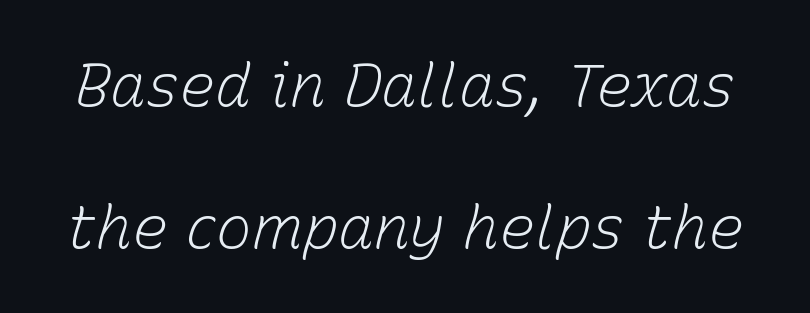
{"italic": "yes", "lean": "right", "slant_degrees": 15, "bold": "no", "weight": "light", "width": "normal", "stroke_contrast": "low", "x_height": "medium", "monospaced": "no", "underline": "no", "line_spacing": "loose", "line_spacing_ratio": 2.37, "letter_spacing": "normal", "letter_spacing_em": 0.0, "glyph_px": 60}
